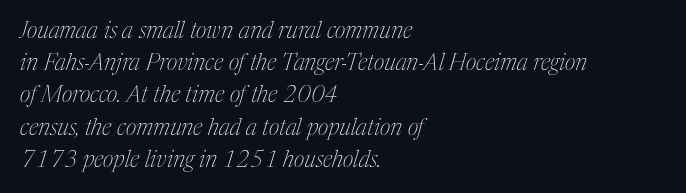
Regarding leading, the lines here are spaced in the standard way. Vertical stems look standard width or narrower in stroke. Short and long lines alike share a common starting point at left. If you drew a line through each stem, it would be angled.
